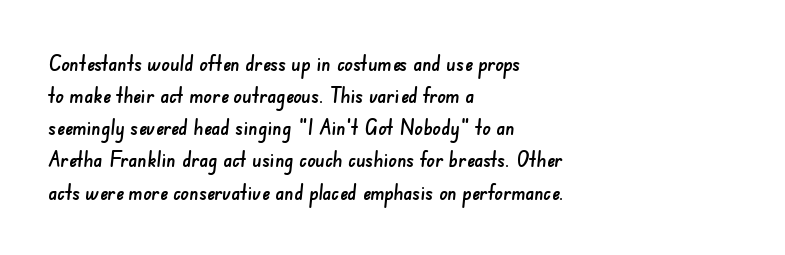
This block has exactly the height ordinary leading produces. Line beginnings align vertically; line endings do not. Descenders are the only things crossing below the line. Nothing unusual about the tracking: characters are spaced as the font intends.
